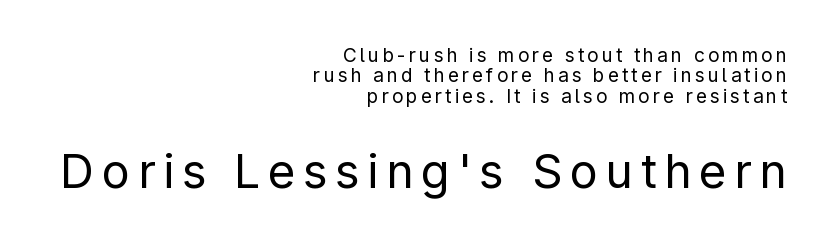
The image shows 47 px regular-weight sans-serif type, upright; set right-aligned, tight line spacing (1.07x), not underlined; the second (bottom) block is 2.47x larger; low stroke contrast and a medium x-height.
